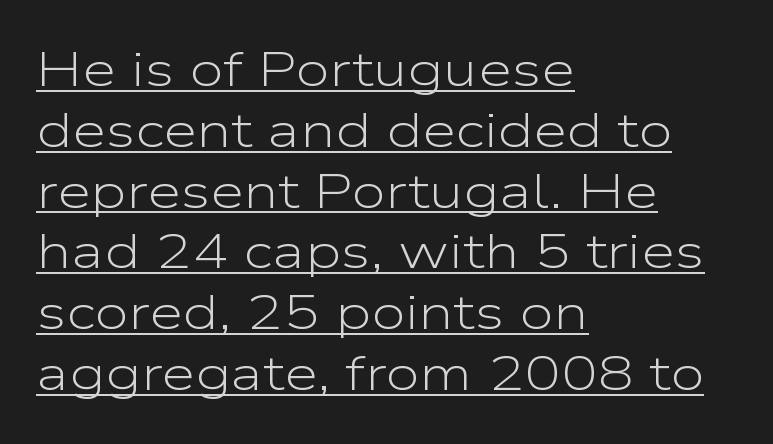
{"serif": "no", "italic": "no", "bold": "no", "weight": "light", "width": "wide", "stroke_contrast": "low", "x_height": "medium", "monospaced": "no", "underline": "yes", "align": "left", "line_spacing_ratio": 1.24, "letter_spacing": "normal", "letter_spacing_em": 0.0, "glyph_px": 49}
